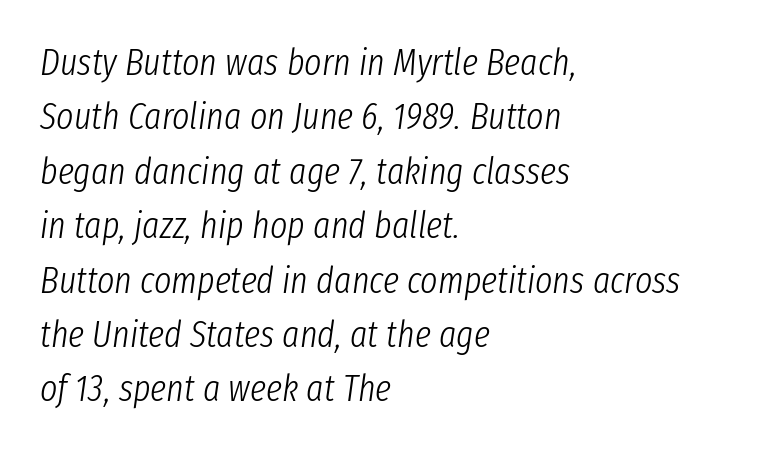
Q: Is the text bold? A: No.
Q: Is the text italic (slanted)? A: Yes, it leans right by about 8 degrees.
Q: Is the text underlined? A: No.
Q: How is the paragraph aligned? A: Left-aligned.
Q: Is the spacing between letters normal or unusually wide? A: Normal.
Q: Is the spacing between lines tight, normal or loose? A: Normal.
Q: Width (condensed, normal, or wide)? A: Condensed.
Q: Stroke contrast? A: Low.
Q: x-height? A: Medium.
Q: Monospaced? A: No.
